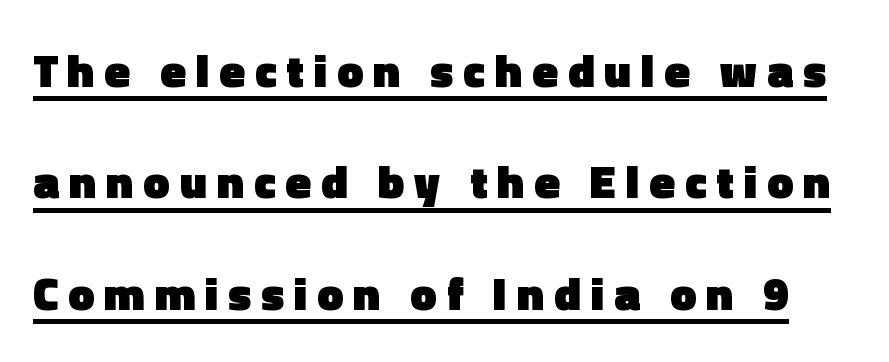
Q: Is the text bold? A: Yes.
Q: Is the text italic (slanted)? A: No, it is upright.
Q: Is the typeface a serif or a sans-serif typeface? A: Sans-serif.
Q: Is the text underlined? A: Yes.
Q: Is the spacing between letters normal or unusually wide? A: Unusually wide.
Q: Is the spacing between lines tight, normal or loose? A: Loose.
Q: Width (condensed, normal, or wide)? A: Normal.
Q: x-height? A: Medium.
Q: Monospaced? A: No.
